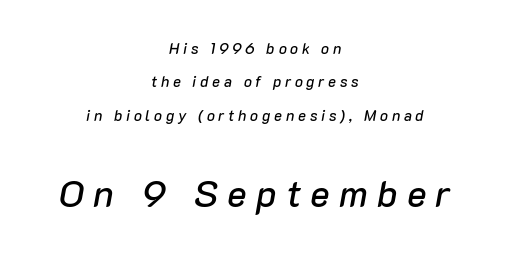
The image shows 37 px text type, italic (leaning right); set centered, loose line spacing (2.23x), unusually wide letter spacing (+0.25 em), not underlined; the second (bottom) block is 2.47x larger; low stroke contrast and a medium x-height.
